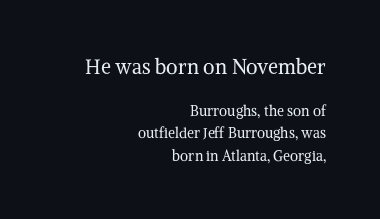
The image shows 20 px text type, upright; set right-aligned, normal line spacing (1.6x), normal letter spacing, not underlined; the first (top) block is 1.43x larger.
